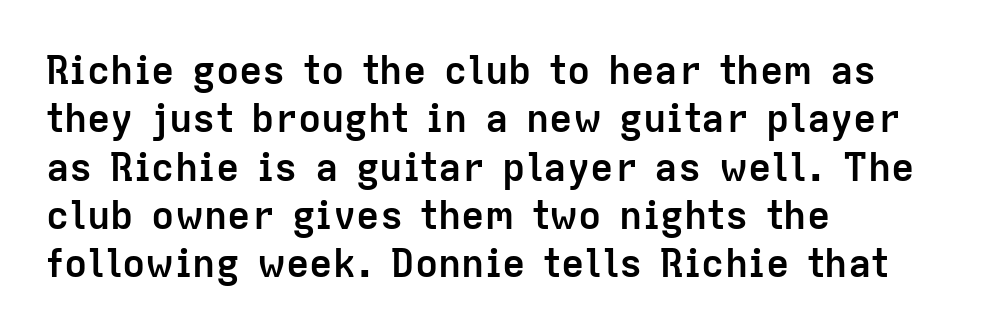
Q: Is the text bold? A: Yes.
Q: Is the text italic (slanted)? A: No, it is upright.
Q: Is the typeface a serif or a sans-serif typeface? A: Sans-serif.
Q: Is the text underlined? A: No.
Q: How is the paragraph aligned? A: Left-aligned.
Q: Is the spacing between letters normal or unusually wide? A: Normal.
Q: Width (condensed, normal, or wide)? A: Normal.
Q: Stroke contrast? A: Low.
Q: x-height? A: Medium.
Q: Monospaced? A: No.
